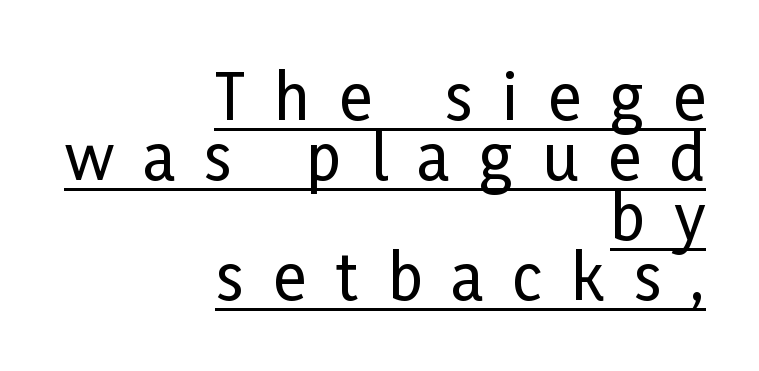
Which margin do the lines hug? The right one — the left edge is uneven. Character widths vary here, with narrow letters taking less room than wide ones. A typesetter would mark this as roman, not italic. Are there feet on the stems? There aren't — it's a sans.
